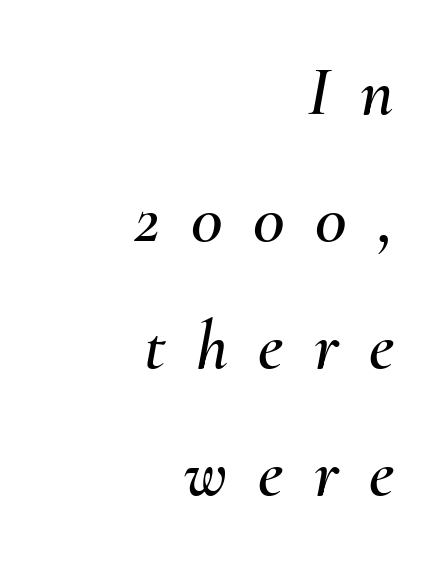
{"italic": "yes", "lean": "right", "slant_degrees": 10, "width": "normal", "stroke_contrast": "medium", "x_height": "small", "monospaced": "no", "underline": "no", "align": "right", "line_spacing_ratio": 1.79, "letter_spacing": "wide", "letter_spacing_em": 0.43, "glyph_px": 71}
